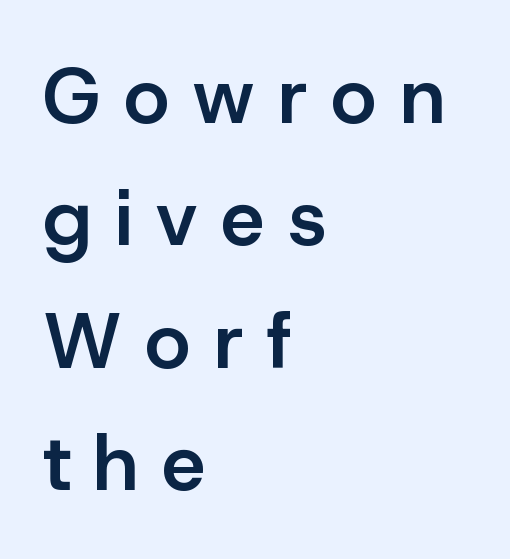
The image shows 78 px semibold sans-serif type, upright; set left-aligned, normal line spacing (1.57x), unusually wide letter spacing (+0.3 em), not underlined; low stroke contrast and a medium x-height.
